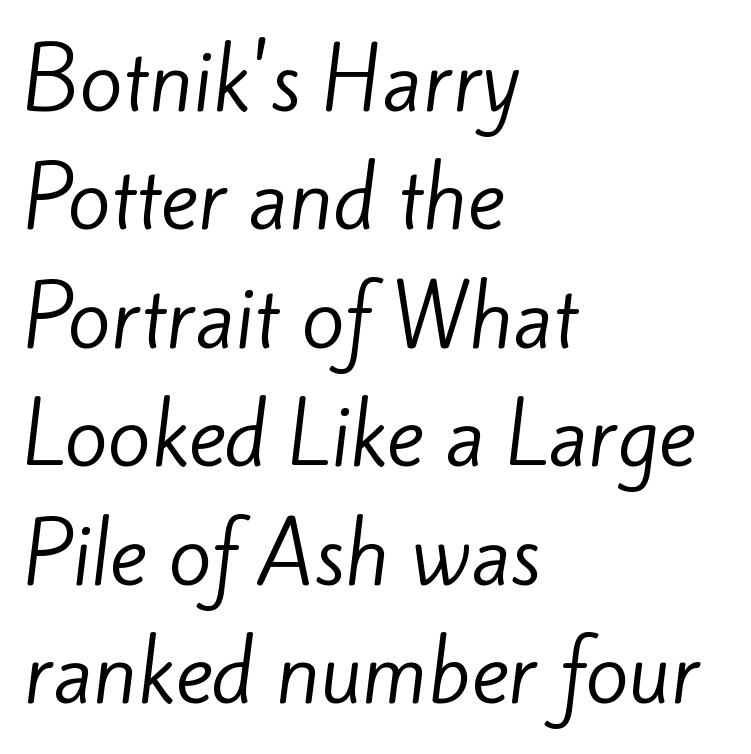
The image shows 79 px regular-weight sans-serif type; set left-aligned, normal line spacing (1.5x), normal letter spacing, not underlined; low stroke contrast and a small x-height.
